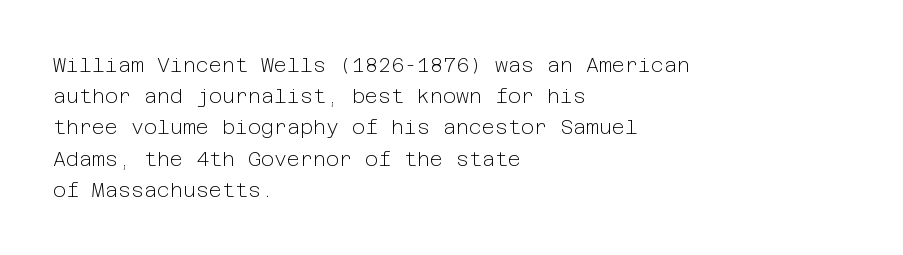
Q: Is the text bold? A: No.
Q: Is the text italic (slanted)? A: No, it is upright.
Q: Is the text underlined? A: No.
Q: How is the paragraph aligned? A: Left-aligned.
Q: Is the spacing between letters normal or unusually wide? A: Normal.
Q: Is the spacing between lines tight, normal or loose? A: Normal.
